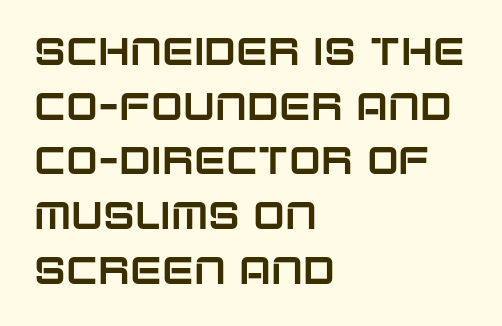
Compared with typical body copy, the letter spacing here is the same. Varying glyph widths throughout — classic text-font behaviour. Beneath every word, the page is bare. The text block is weighted toward the left margin, trailing off unevenly rightward.
